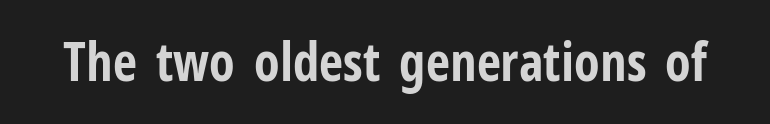
A sans-serif font was chosen for this passage. The face used here is proportionally spaced, like ordinary book or web type. The baseline area is clear. The sample has been set heavy, in full bold.
